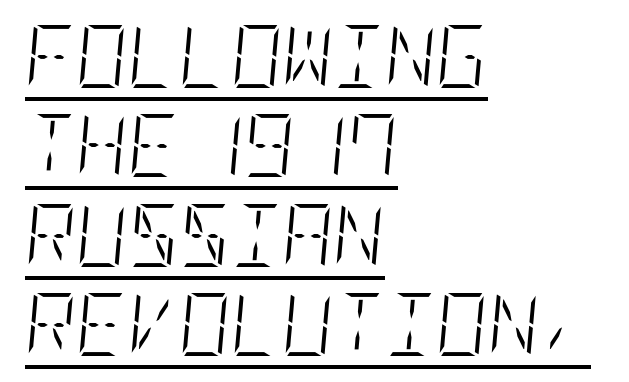
The rendering keeps characters at their native spacing. In terms of posture, this sample is oblique. The string is rendered with underlining switched on. The rendering anchors every line to the left-hand side. Notice how descenders clear the ascenders below comfortably — that's standard leading. Each stroke keeps to a modest, everyday thickness or less.
